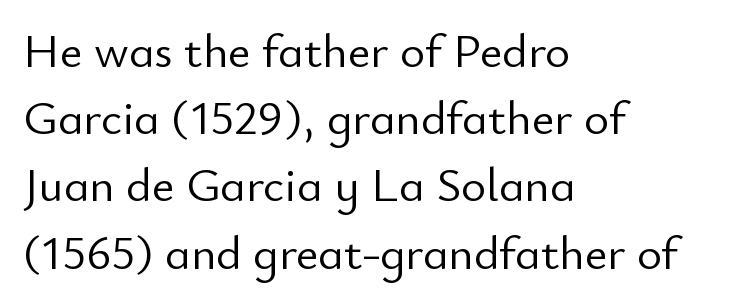
Q: Is the text bold? A: No.
Q: Is the text italic (slanted)? A: No, it is upright.
Q: Is the typeface a serif or a sans-serif typeface? A: Sans-serif.
Q: Is the text underlined? A: No.
Q: How is the paragraph aligned? A: Left-aligned.
Q: Is the spacing between letters normal or unusually wide? A: Normal.
Q: Is the spacing between lines tight, normal or loose? A: Normal.
Q: Width (condensed, normal, or wide)? A: Normal.
Q: Stroke contrast? A: Low.
Q: x-height? A: Small.
Q: Monospaced? A: No.
